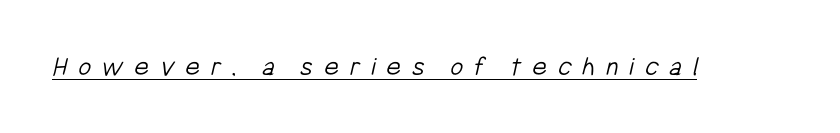
Q: Is the text bold? A: No.
Q: Is the typeface a serif or a sans-serif typeface? A: Sans-serif.
Q: Is the text underlined? A: Yes.
Q: Is the spacing between letters normal or unusually wide? A: Unusually wide.
Q: Width (condensed, normal, or wide)? A: Condensed.
Q: Stroke contrast? A: Low.
Q: x-height? A: Medium.
Q: Monospaced? A: No.
